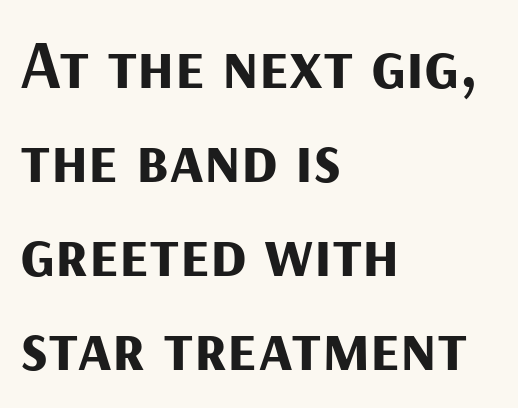
The image shows 68 px bold sans-serif type, upright; set left-aligned, normal line spacing (1.38x), normal letter spacing, not underlined; medium stroke contrast and a medium x-height.
